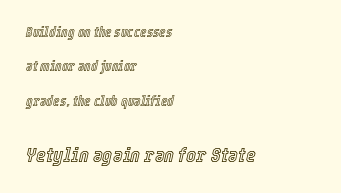
Anything drawn beneath the words? Only blank space. The typography opts for an oblique posture over an upright one. Regarding leading, the lines here are spaced well apart. Does extra space separate the letters? No, they use regular spacing. Notice how the passage keeps a crisp vertical edge on the left only.
